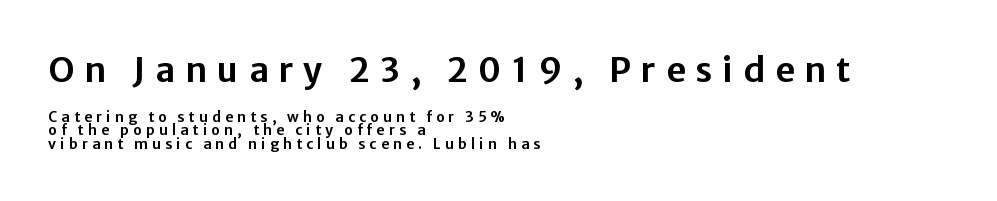
{"serif": "no", "italic": "no", "width": "normal", "stroke_contrast": "low", "x_height": "medium", "monospaced": "no", "underline": "no", "align": "left", "line_spacing": "tight", "line_spacing_ratio": 0.96, "letter_spacing": "wide", "letter_spacing_em": 0.3, "larger_block": "first", "size_ratio": 2.43, "glyph_px": 34}
